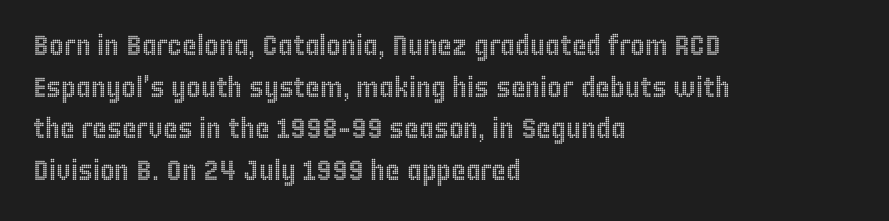
The rendering uses a moderate line-height, typical for paragraphs. Notice how the passage keeps a crisp vertical edge on the left only. Descenders are the only things crossing below the line. The letters sit at their default tracking, neither squeezed nor spread. Character widths vary here, with narrow letters taking less room than wide ones. Characters remain perfectly vertical along every line.
